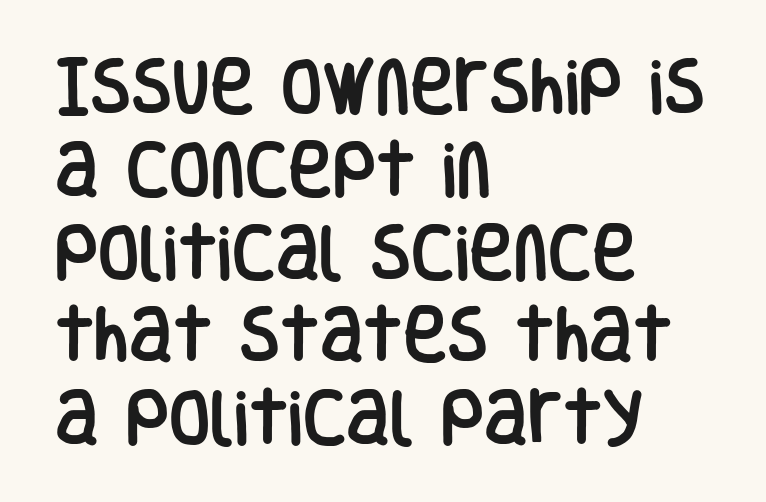
The image shows 60 px condensed sans-serif type, upright; set left-aligned, normal line spacing (1.38x), normal letter spacing, not underlined; low stroke contrast and a large x-height.
